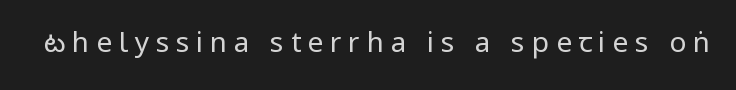
{"serif": "no", "italic": "no", "bold": "no", "weight": "regular", "width": "condensed", "stroke_contrast": "low", "underline": "no", "letter_spacing": "wide", "letter_spacing_em": 0.24, "glyph_px": 28}
